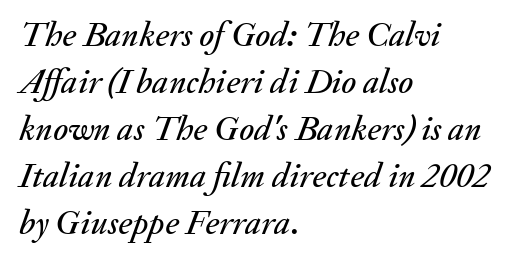
Q: Is the text italic (slanted)? A: Yes, it leans right by about 20 degrees.
Q: Is the text underlined? A: No.
Q: How is the paragraph aligned? A: Left-aligned.
Q: Is the spacing between letters normal or unusually wide? A: Normal.
Q: Is the spacing between lines tight, normal or loose? A: Normal.
Q: Width (condensed, normal, or wide)? A: Normal.
Q: Stroke contrast? A: Medium.
Q: x-height? A: Small.
Q: Monospaced? A: No.
